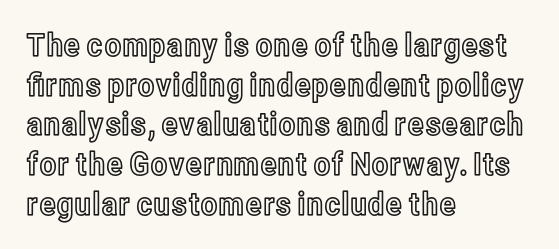
{"italic": "no", "width": "condensed", "x_height": "medium", "monospaced": "no", "underline": "no", "align": "left", "line_spacing_ratio": 1.24, "letter_spacing": "normal", "letter_spacing_em": 0.0, "glyph_px": 32}
